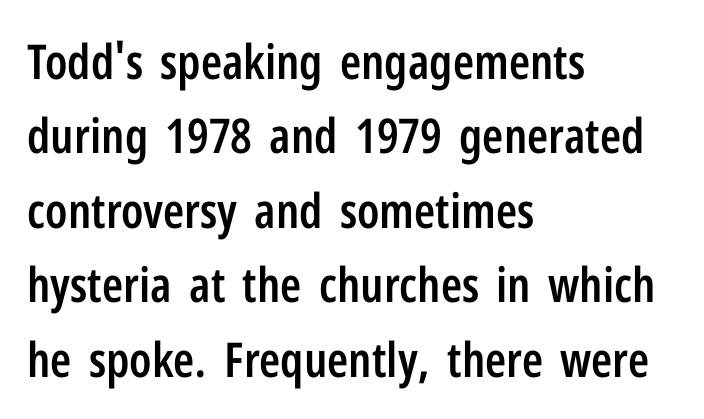
The image shows 48 px semibold, condensed sans-serif type, upright; set left-aligned, normal line spacing (1.55x), normal letter spacing, not underlined; low stroke contrast and a medium x-height.
